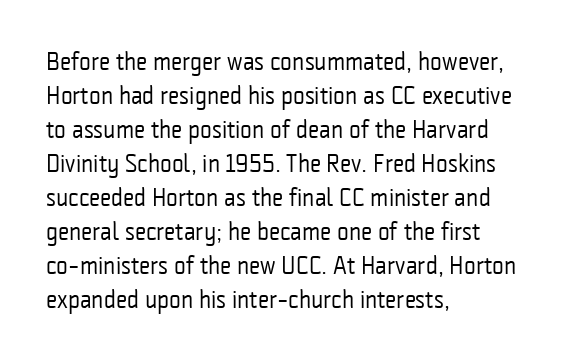
A normal amount of white space separates one row of letters from the next. Honestly, the letter spacing is just normal — you wouldn't notice it. The font's upright variant was chosen for this text. Is this a heavy cut? Hardly; it is regular or lighter. Caption: multi-line text, flush left, ragged right.
